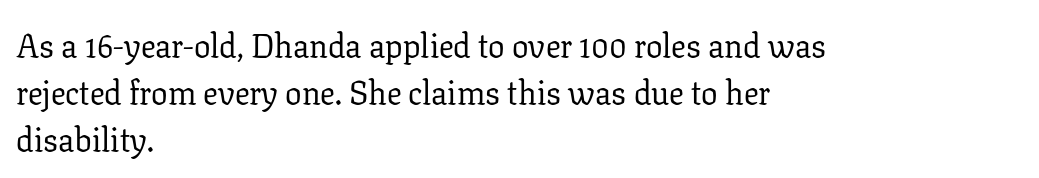
The letterforms sit at book weight or below. Looks like regular typesetting: each glyph gets only the width it needs. Short note: letters normally spaced. I'd call this a serif setting — the letters wear small feet. The zone under the glyphs is completely vacant.
